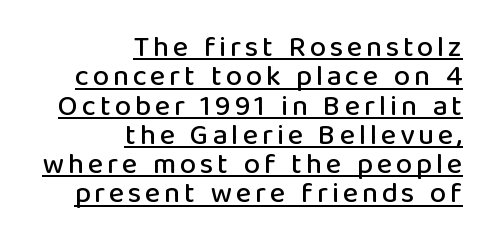
Nope, no serifs anywhere on these letters. The lines are quadded right. These lines huddle together more closely than default settings would place them. Beneath each row of characters lies a ruled line.
